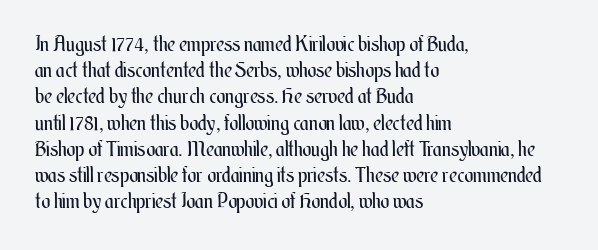
The image shows 21 px text type, upright; set left-aligned, normal line spacing (1.25x), normal letter spacing, not underlined.
